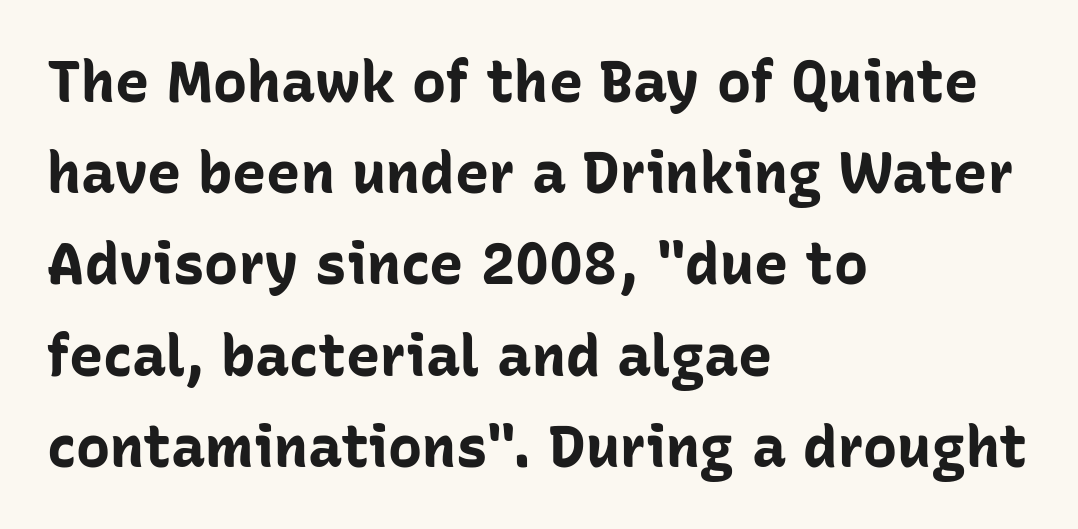
The image shows 57 px bold sans-serif type, upright; set left-aligned, normal line spacing (1.6x), normal letter spacing, not underlined; low stroke contrast and a medium x-height.
